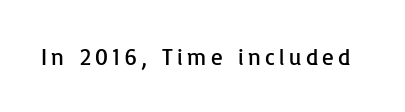
The image shows 23 px text type, upright; set not underlined.
